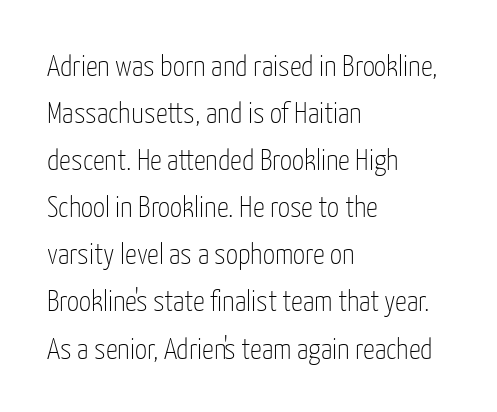
Q: Is the text bold? A: No.
Q: Is the text italic (slanted)? A: No, it is upright.
Q: Is the typeface a serif or a sans-serif typeface? A: Sans-serif.
Q: Is the text underlined? A: No.
Q: How is the paragraph aligned? A: Left-aligned.
Q: Is the spacing between letters normal or unusually wide? A: Normal.
Q: Is the spacing between lines tight, normal or loose? A: Normal.
Q: Width (condensed, normal, or wide)? A: Condensed.
Q: Stroke contrast? A: Low.
Q: x-height? A: Medium.
Q: Monospaced? A: No.
